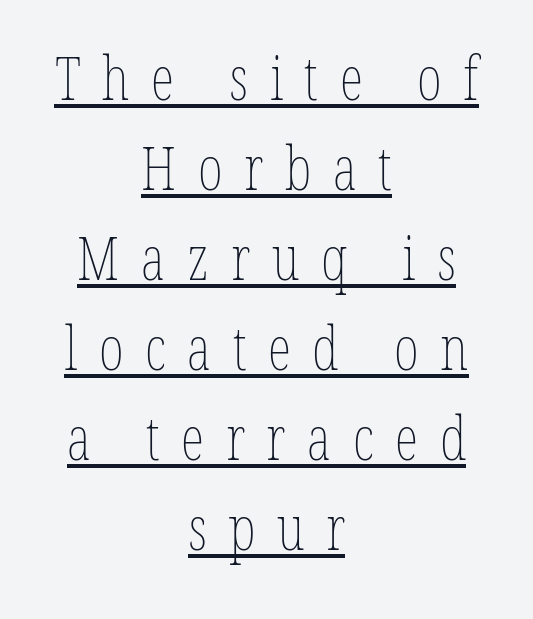
Q: Is the text bold? A: No.
Q: Is the text italic (slanted)? A: No, it is upright.
Q: Is the text underlined? A: Yes.
Q: How is the paragraph aligned? A: Centered.
Q: Is the spacing between letters normal or unusually wide? A: Unusually wide.
Q: Is the spacing between lines tight, normal or loose? A: Normal.
Q: Width (condensed, normal, or wide)? A: Condensed.
Q: Stroke contrast? A: Low.
Q: x-height? A: Medium.
Q: Monospaced? A: No.
